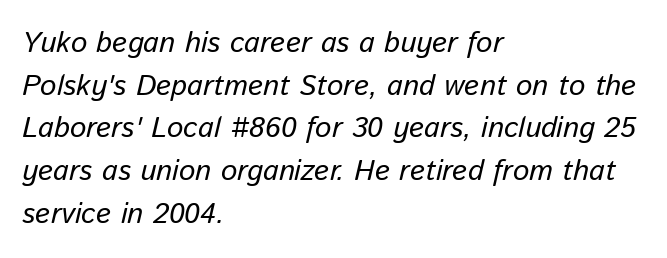
Q: Is the text italic (slanted)? A: Yes, it leans right by about 13 degrees.
Q: Is the text underlined? A: No.
Q: How is the paragraph aligned? A: Left-aligned.
Q: Is the spacing between letters normal or unusually wide? A: Normal.
Q: Is the spacing between lines tight, normal or loose? A: Normal.
Q: Width (condensed, normal, or wide)? A: Normal.
Q: Stroke contrast? A: Low.
Q: x-height? A: Medium.
Q: Monospaced? A: No.
